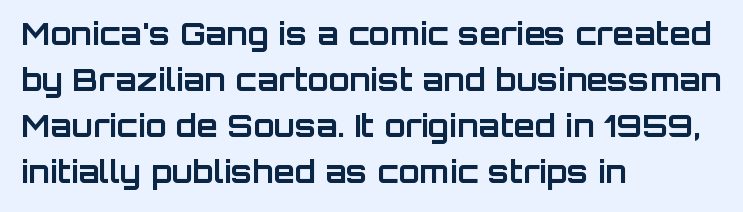
Q: Is the text bold? A: Yes.
Q: Is the text italic (slanted)? A: No, it is upright.
Q: Is the typeface a serif or a sans-serif typeface? A: Sans-serif.
Q: Is the text underlined? A: No.
Q: How is the paragraph aligned? A: Left-aligned.
Q: Is the spacing between letters normal or unusually wide? A: Normal.
Q: Is the spacing between lines tight, normal or loose? A: Normal.
Q: Width (condensed, normal, or wide)? A: Normal.
Q: Stroke contrast? A: Low.
Q: x-height? A: Large.
Q: Monospaced? A: No.
